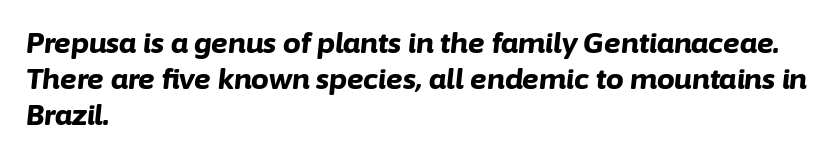
Teacher's note: observe the even left margin — that is flush-left alignment. Does the leading feel generous? No, just average. The space directly below the letters is spotless. Varying glyph widths throughout — classic text-font behaviour. Between one letter and the next there's only the usual sliver of space. The letters are slanted; this is an italic face.
